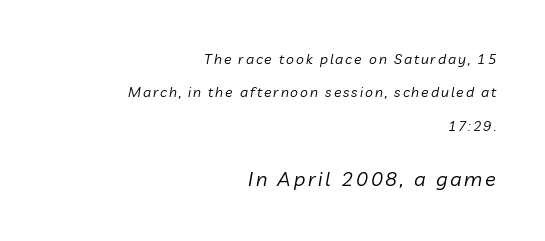
Type size steps up from the first block to the second. Compared with ordinary roman type, these characters are visibly tilted. Clear beneath every line of the passage. Weight class: somewhere from thin through regular. In terms of leading, this rendering errs on the spacious side. A flush-right, rag-left setting is used for this passage.
